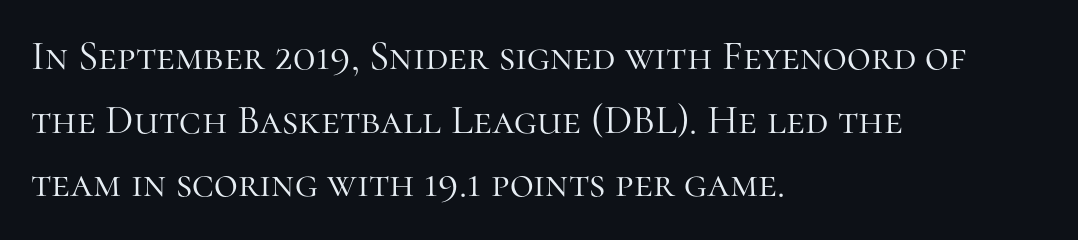
Standard letterfit; no display-style spreading of the glyphs. Do the letters lean? They stand straight. The rendering anchors every line to the left-hand side. The passage shown is typed in a proportional face where columns would drift. Classification — serif. Weight: regular or lighter.
